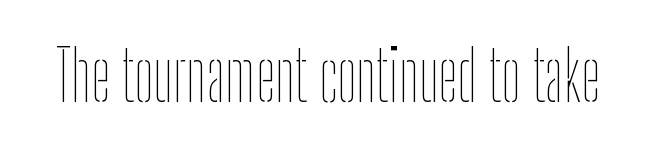
Words appear dense and cohesive because spacing is normal. Every character sits straight up, as roman type does. The passage shown is not underscored anywhere. Each letter keeps its own natural width here, so spacing adapts to shape. Letters have the restrained weight of plain body copy at most.
